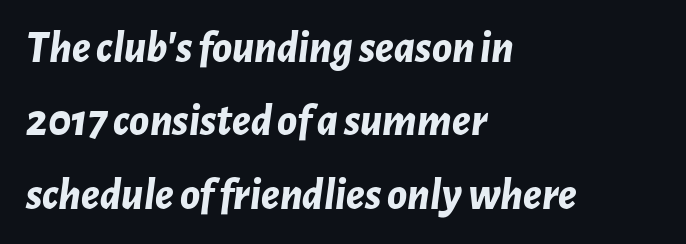
The letters advance in unequal steps, a hallmark of proportional type. Look at the tracking — it's just the regular setting, nothing added. The lines in this sample share a left origin and differ only in where they stop. Slant detected: the letters are inclined. These lines sit exactly where default settings would place them.
